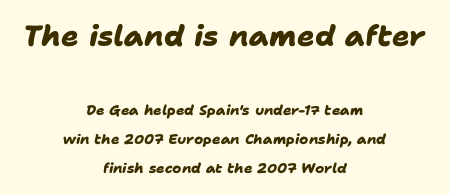
Is the block centered? Yes — each line is placed symmetrically about the middle. Large over small — that's the arrangement of the two blocks here. This is sans-serif lettering, the kind often seen on screens and signage. Between one letter and the next there's only the usual sliver of space. Think of a printed novel: that variable character pitch is what you see here.
